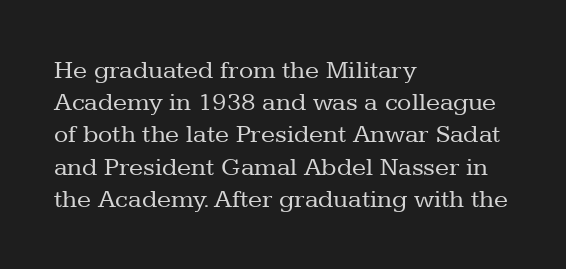
Q: Is the text bold? A: No.
Q: Is the text italic (slanted)? A: No, it is upright.
Q: Is the text underlined? A: No.
Q: How is the paragraph aligned? A: Left-aligned.
Q: Is the spacing between letters normal or unusually wide? A: Normal.
